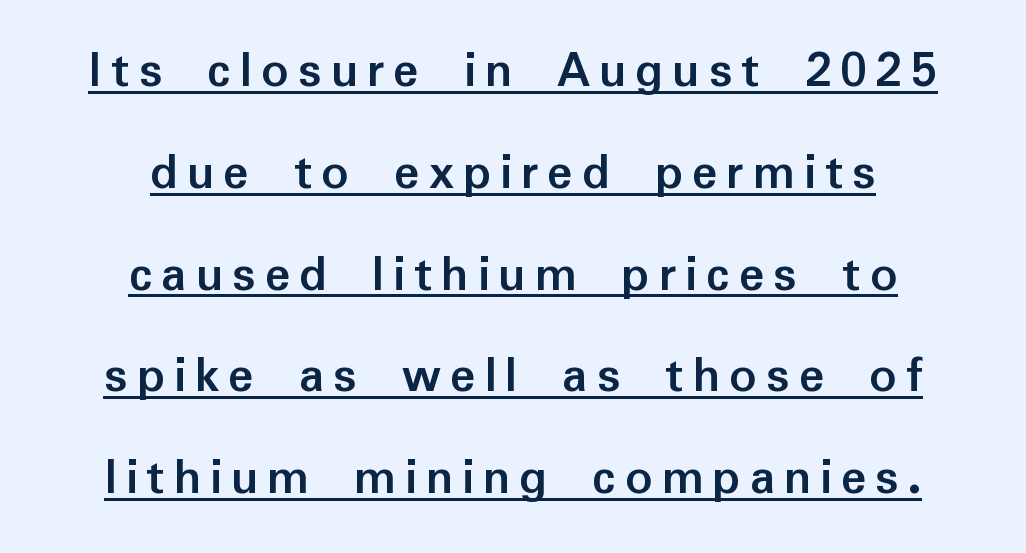
The image shows 53 px semibold sans-serif type, upright; set centered, loose line spacing (1.92x), underlined; low stroke contrast and a medium x-height.
